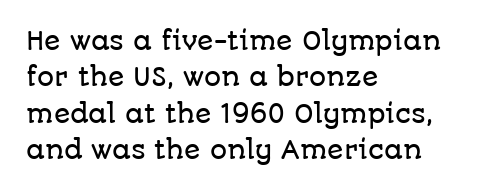
Q: Is the text italic (slanted)? A: No, it is upright.
Q: Is the text underlined? A: No.
Q: How is the paragraph aligned? A: Left-aligned.
Q: Is the spacing between letters normal or unusually wide? A: Normal.
Q: Is the spacing between lines tight, normal or loose? A: Normal.
